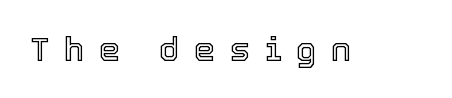
Q: Is the text italic (slanted)? A: No, it is upright.
Q: Is the text underlined? A: No.
Q: Is the spacing between letters normal or unusually wide? A: Unusually wide.
Q: Width (condensed, normal, or wide)? A: Normal.
Q: x-height? A: Medium.
Q: Monospaced? A: No.
